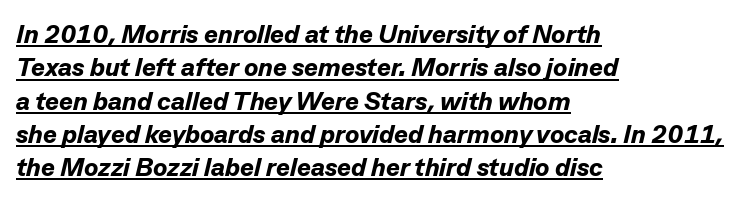
{"italic": "yes", "lean": "right", "slant_degrees": 13, "bold": "yes", "underline": "yes", "align": "left", "line_spacing": "normal", "line_spacing_ratio": 1.28, "letter_spacing": "normal", "letter_spacing_em": 0.0, "glyph_px": 26}
